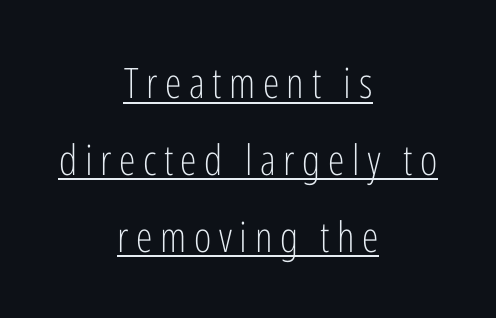
No feet cap the strokes, marking this as sans-serif type. Does the lettering tilt? It doesn't — this is upright. Weight: in the light-to-regular range. The paragraph shown floats in the horizontal middle.
